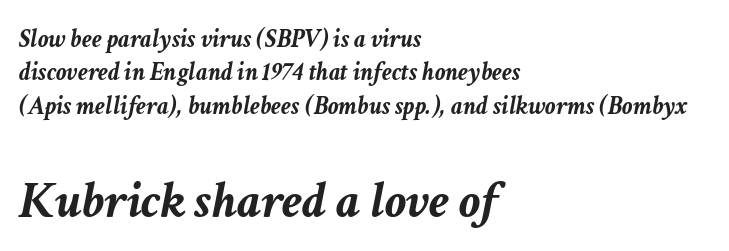
Q: Is the text bold? A: Yes.
Q: Is the text italic (slanted)? A: Yes, it leans right by about 11 degrees.
Q: Is the text underlined? A: No.
Q: How is the paragraph aligned? A: Left-aligned.
Q: Is the spacing between letters normal or unusually wide? A: Normal.
Q: Is the spacing between lines tight, normal or loose? A: Normal.
Q: Which block of text is set in a larger size, the first (top) or the second (bottom)? A: The second (bottom) one.
Q: Width (condensed, normal, or wide)? A: Normal.
Q: Stroke contrast? A: Low.
Q: x-height? A: Medium.
Q: Monospaced? A: No.
